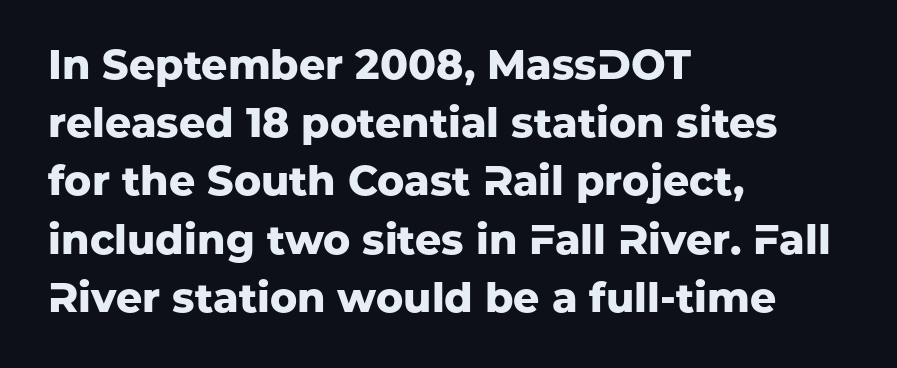
{"serif": "no", "italic": "no", "bold": "yes", "weight": "heavy", "width": "normal", "stroke_contrast": "low", "x_height": "medium", "monospaced": "no", "underline": "no", "align": "left", "line_spacing": "normal", "line_spacing_ratio": 1.42, "letter_spacing": "normal", "letter_spacing_em": 0.0, "glyph_px": 41}
